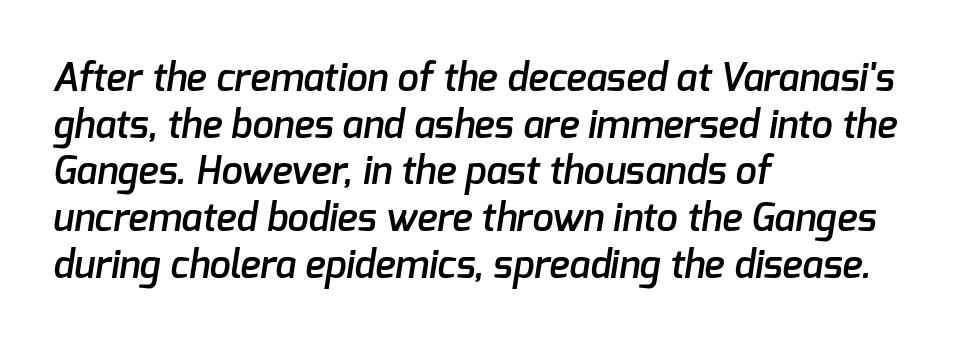
Spacing verdict: proportional, widths tailored to each character. Nothing unusual about the tracking: characters are spaced as the font intends. The sample has been set in demibold, a notch under bold. The foot of each line stays bare and open.
